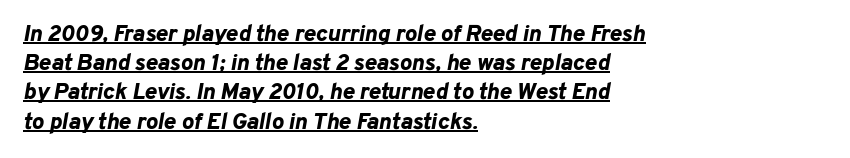
Glance below the letters and you will spot a drawn line. Each line starts at the same left margin while the right side varies. The space between consecutive lines is moderate. Is the type slanted? Yes — the strokes lean at a clear angle.
